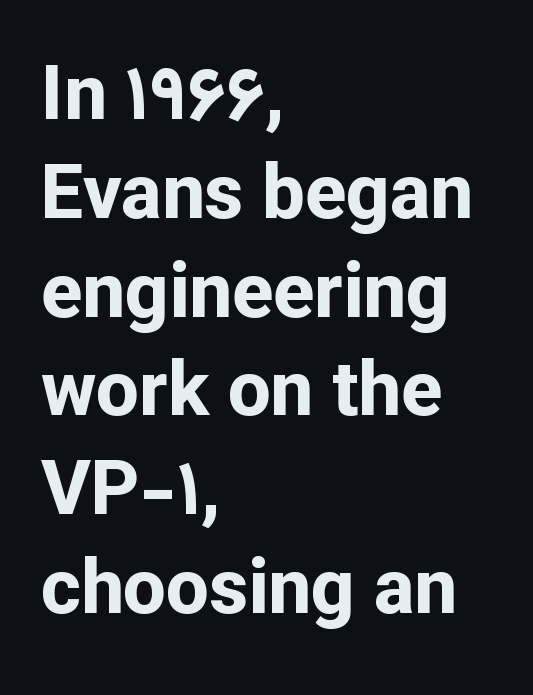
Q: Is the text bold? A: Yes.
Q: Is the text italic (slanted)? A: No, it is upright.
Q: Is the typeface a serif or a sans-serif typeface? A: Sans-serif.
Q: Is the text underlined? A: No.
Q: How is the paragraph aligned? A: Left-aligned.
Q: Is the spacing between letters normal or unusually wide? A: Normal.
Q: Is the spacing between lines tight, normal or loose? A: Normal.
Q: Width (condensed, normal, or wide)? A: Normal.
Q: Stroke contrast? A: Low.
Q: x-height? A: Medium.
Q: Monospaced? A: No.
